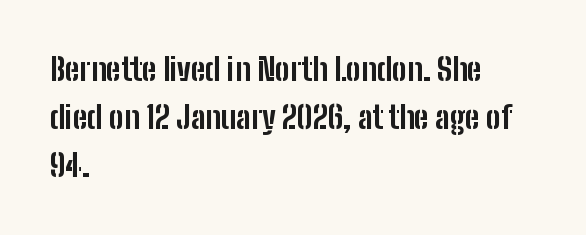
The image shows 31 px bold, condensed sans-serif type, upright; set left-aligned, normal line spacing (1.55x), normal letter spacing, not underlined; low stroke contrast and a medium x-height.
